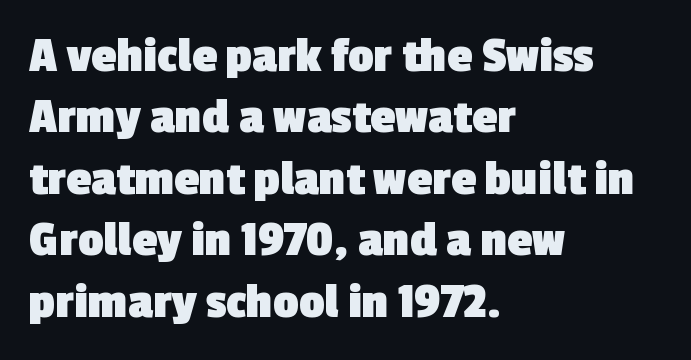
Typeset ragged right — the left edge is the straight one. Heft: maximum for text — a bold. A sans-serif font was chosen for this passage. Character widths vary here, with narrow letters taking less room than wide ones. Check the space under the baseline: it is left empty. Nothing unusual about the tracking: characters are spaced as the font intends.
